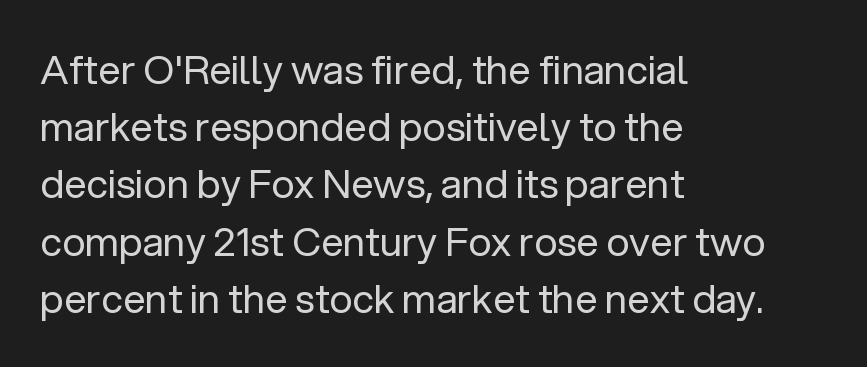
The image shows 40 px regular-weight sans-serif type, upright; set left-aligned, normal line spacing (1.43x), normal letter spacing, not underlined; low stroke contrast and a medium x-height.
